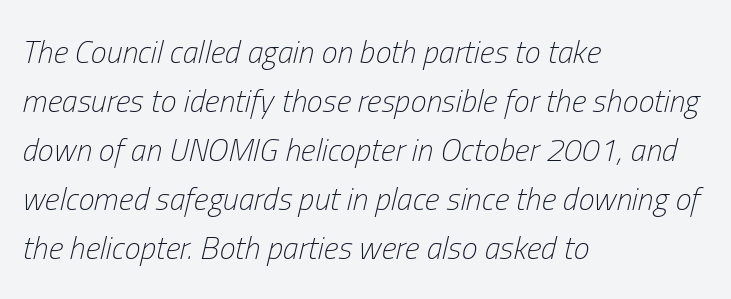
{"italic": "yes", "lean": "right", "slant_degrees": 13, "bold": "no", "weight": "light", "width": "condensed", "stroke_contrast": "low", "x_height": "medium", "monospaced": "no", "underline": "no", "align": "left", "line_spacing": "normal", "line_spacing_ratio": 1.53, "letter_spacing": "normal", "letter_spacing_em": 0.0, "glyph_px": 32}
